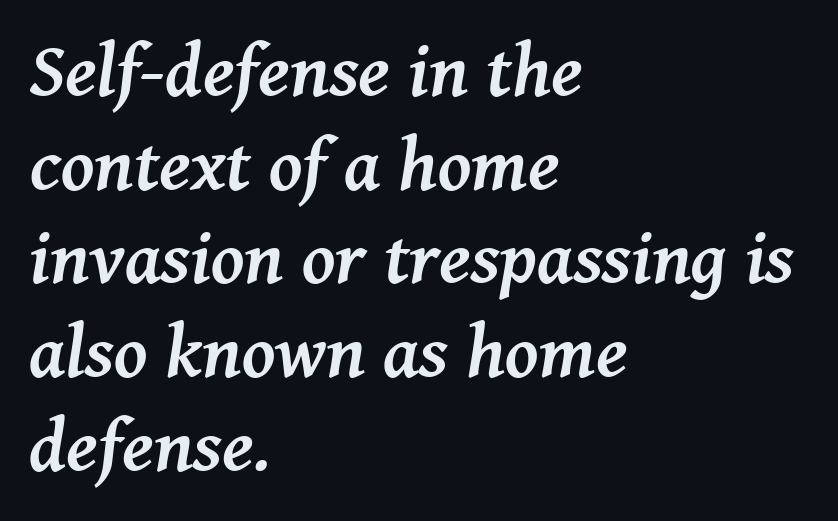
The image shows 75 px semibold serif type, italic (leaning right); set left-aligned, normal line spacing (1.25x), normal letter spacing, not underlined; medium stroke contrast and a medium x-height.
